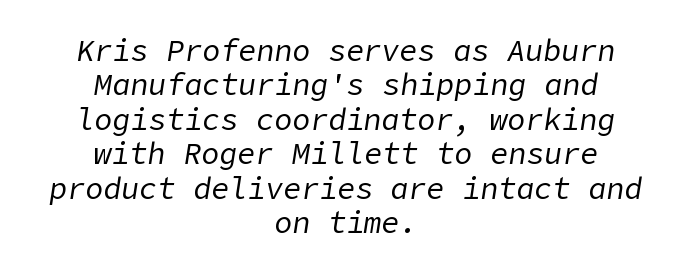
The image shows 30 px regular-weight type, italic (leaning right); set centered, tight line spacing (1.15x), normal letter spacing, not underlined; low stroke contrast and a medium x-height.
